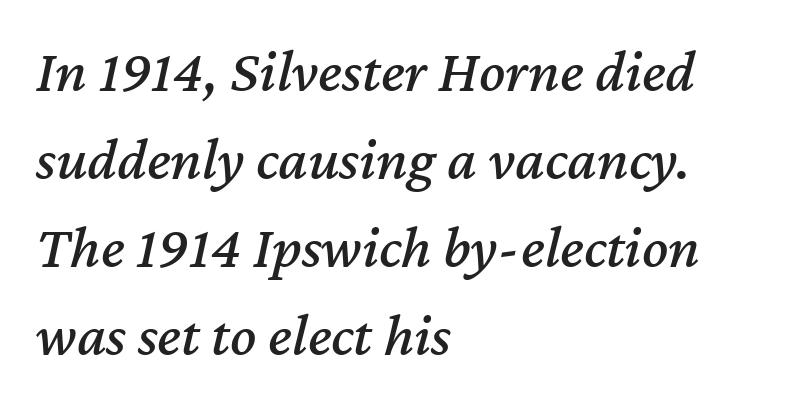
{"italic": "yes", "lean": "right", "slant_degrees": 12, "width": "normal", "stroke_contrast": "medium", "x_height": "medium", "monospaced": "no", "underline": "no", "align": "left", "line_spacing": "normal", "line_spacing_ratio": 1.44, "letter_spacing": "normal", "letter_spacing_em": 0.0, "glyph_px": 61}
